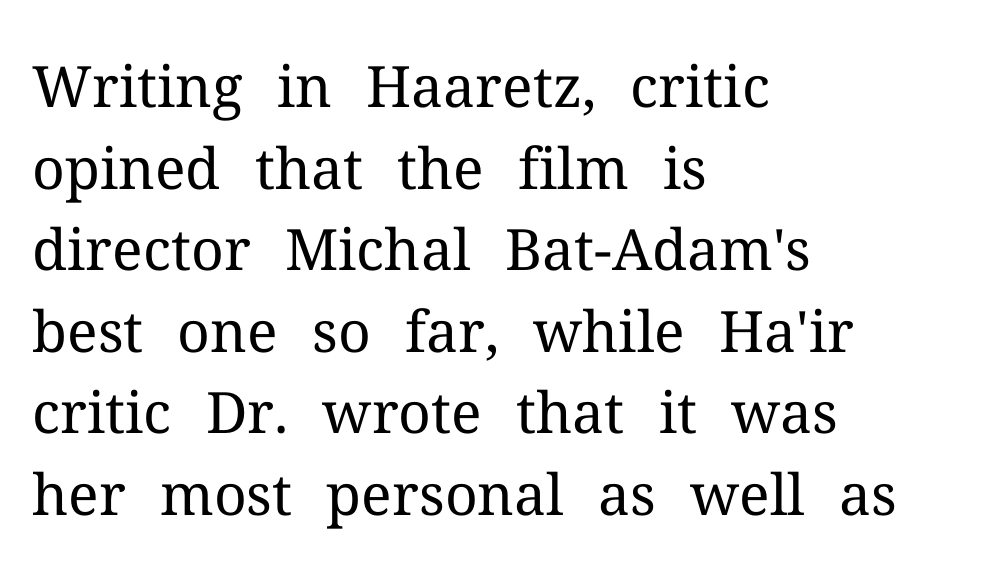
Q: Is the text bold? A: No.
Q: Is the text italic (slanted)? A: No, it is upright.
Q: Is the typeface a serif or a sans-serif typeface? A: Serif.
Q: Is the text underlined? A: No.
Q: How is the paragraph aligned? A: Left-aligned.
Q: Is the spacing between letters normal or unusually wide? A: Normal.
Q: Is the spacing between lines tight, normal or loose? A: Normal.
Q: Width (condensed, normal, or wide)? A: Normal.
Q: Stroke contrast? A: Medium.
Q: x-height? A: Medium.
Q: Monospaced? A: No.
